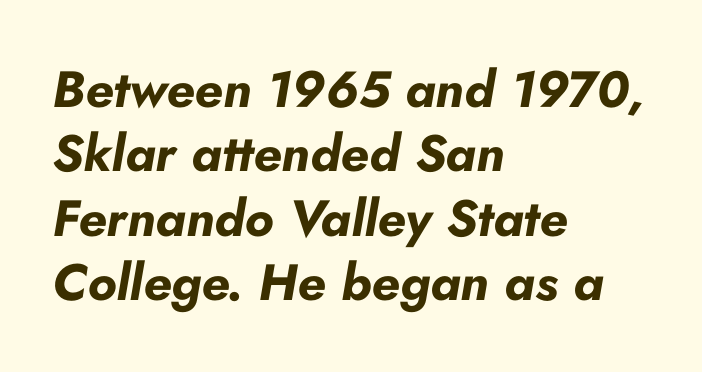
{"italic": "yes", "lean": "right", "slant_degrees": 10, "bold": "yes", "weight": "bold", "width": "normal", "stroke_contrast": "low", "x_height": "small", "monospaced": "no", "underline": "no", "align": "left", "line_spacing": "normal", "line_spacing_ratio": 1.26, "letter_spacing": "normal", "letter_spacing_em": 0.0, "glyph_px": 51}
